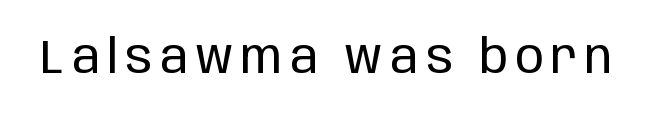
{"serif": "no", "italic": "no", "bold": "no", "weight": "regular", "width": "condensed", "stroke_contrast": "low", "x_height": "large", "monospaced": "no", "underline": "no", "glyph_px": 47}
